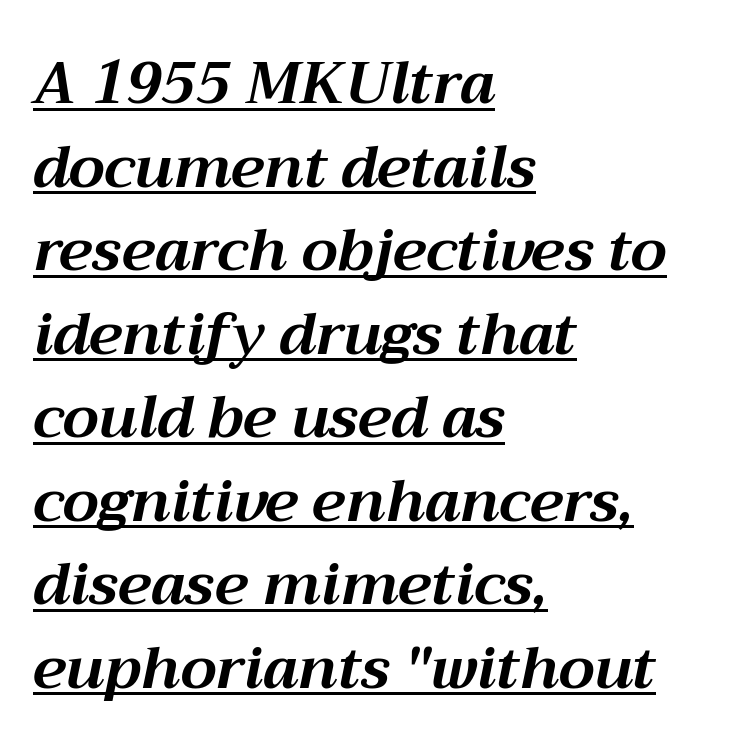
Q: Is the text bold? A: Yes.
Q: Is the text italic (slanted)? A: Yes, it leans right by about 12 degrees.
Q: Is the text underlined? A: Yes.
Q: How is the paragraph aligned? A: Left-aligned.
Q: Is the spacing between letters normal or unusually wide? A: Normal.
Q: Is the spacing between lines tight, normal or loose? A: Normal.
Q: Width (condensed, normal, or wide)? A: Normal.
Q: Stroke contrast? A: Medium.
Q: x-height? A: Medium.
Q: Monospaced? A: No.
